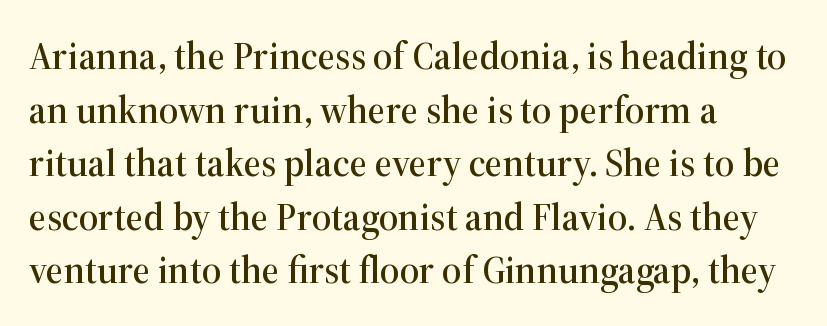
{"serif": "yes", "italic": "no", "width": "normal", "stroke_contrast": "high", "x_height": "medium", "monospaced": "no", "underline": "no", "align": "left", "line_spacing": "normal", "line_spacing_ratio": 1.41, "letter_spacing": "normal", "letter_spacing_em": 0.0, "glyph_px": 38}
